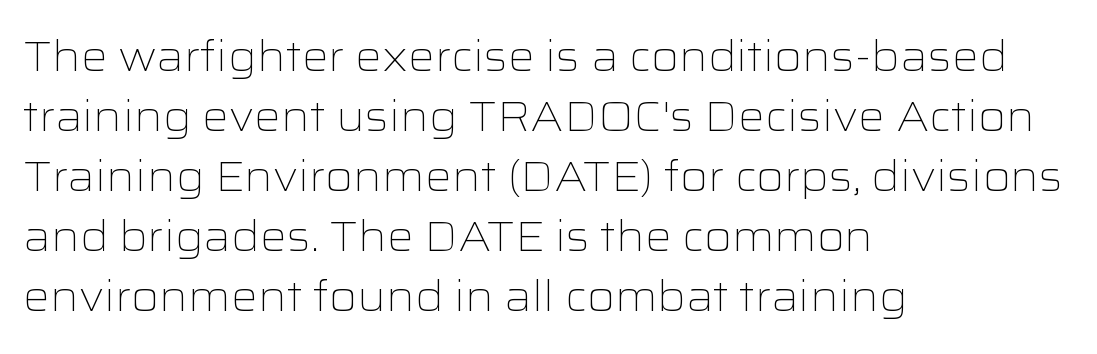
The image shows 42 px light, wide sans-serif type, upright; set left-aligned, normal line spacing (1.43x), normal letter spacing, not underlined; low stroke contrast and a medium x-height.
